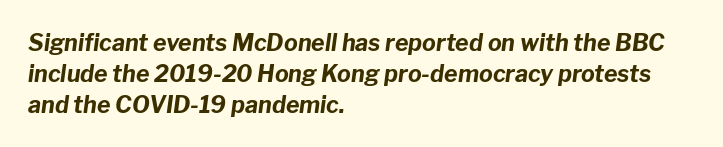
Between one letter and the next there's only the usual sliver of space. Vertically, the passage feels balanced, rows spaced as you'd expect. Descenders are the only things crossing below the line. Line beginnings align vertically; line endings do not. You can tell it's italic because the verticals aren't actually vertical. Summary of weight: heavy, a full bold.
